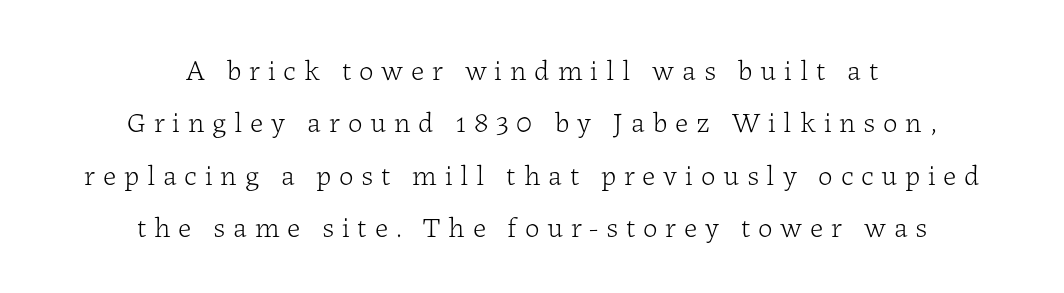
You could not count columns in this text — the font is proportionally spaced. Honestly, there is no underline to notice here at all. This sample uses an upright cut, with every glyph sitting square on the baseline. I'd call this a serif setting — the letters wear small feet. Short and long lines alike share a common midpoint. On a weight scale, this lands at 450 or below.
